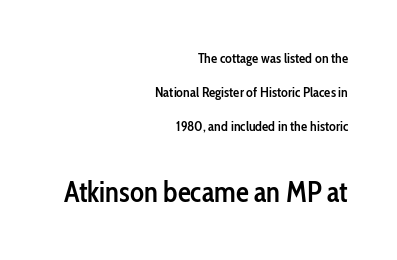
The space beneath each line is pristine and unruled. A typesetter would call this zero additional tracking. These lines are composed in type without serifs. The second block has been scaled up relative to the first. Note the varied advance widths — an 'i' is clearly narrower than an 'm'.
